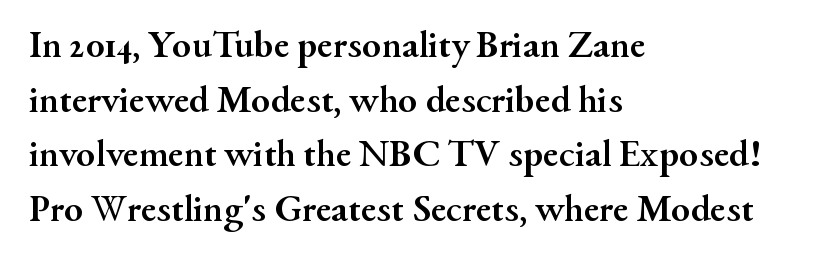
The image shows 39 px semibold serif type, upright; set left-aligned, normal line spacing (1.4x), normal letter spacing, not underlined; medium stroke contrast and a small x-height.
